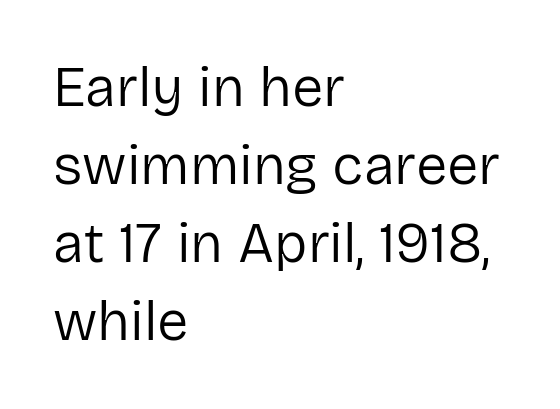
{"serif": "no", "italic": "no", "bold": "no", "weight": "regular", "width": "normal", "stroke_contrast": "low", "x_height": "medium", "monospaced": "no", "underline": "no", "align": "left", "line_spacing": "normal", "line_spacing_ratio": 1.39, "letter_spacing": "normal", "letter_spacing_em": 0.0, "glyph_px": 56}
